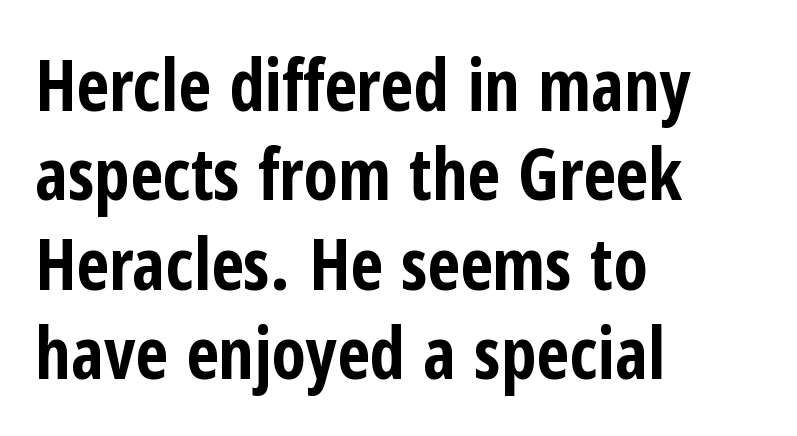
{"serif": "no", "italic": "no", "bold": "yes", "weight": "bold", "width": "condensed", "stroke_contrast": "low", "x_height": "medium", "monospaced": "no", "underline": "no", "align": "left", "line_spacing": "normal", "line_spacing_ratio": 1.26, "letter_spacing": "normal", "letter_spacing_em": 0.0, "glyph_px": 71}
